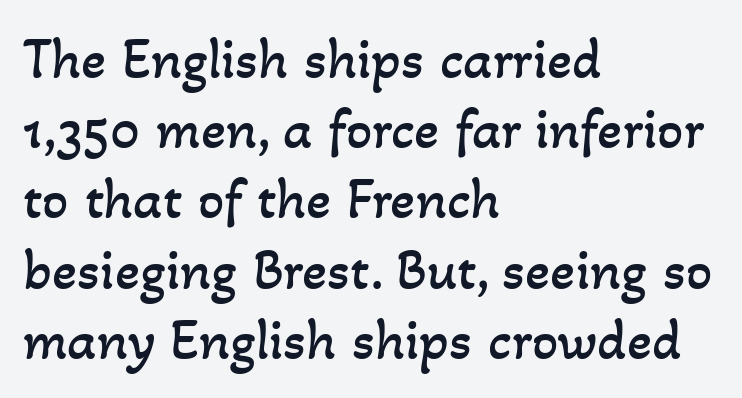
This sample has the flowing, uneven cadence of proportional lettering. The weight tops out at a normal text grade. Caption: multi-line text, flush left, ragged right. Short note: letters normally spaced.
